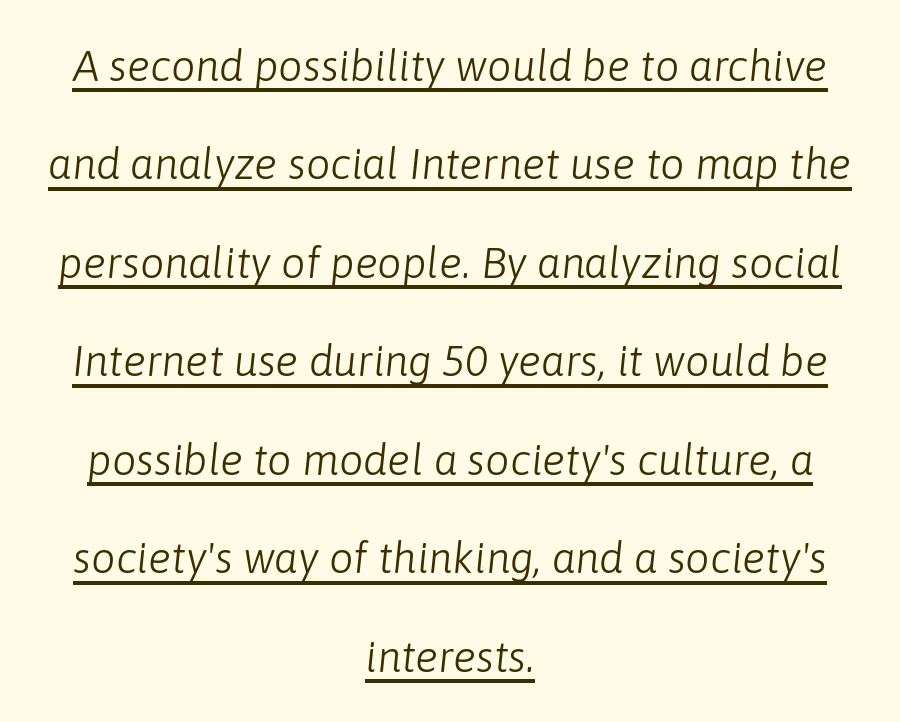
The image shows 43 px light type, italic (leaning right); set centered, loose line spacing (2.29x), normal letter spacing, underlined; low stroke contrast and a medium x-height.
